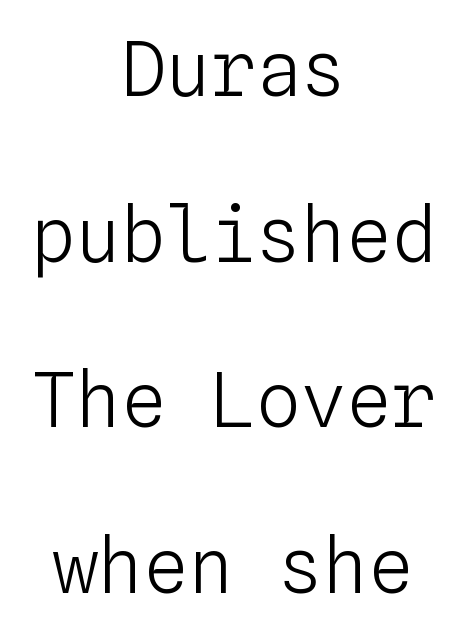
Is there any slant? The stems are plumb. Counters stay open thanks to moderate or lighter strokes. The letterforms sit shoulder to shoulder at normal distance. The lines are spread far apart with generous leading.
